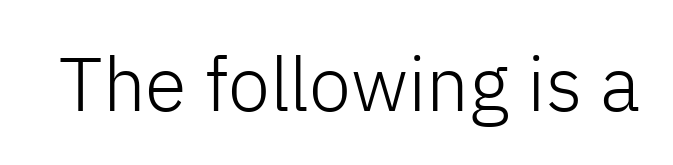
The image shows 76 px light sans-serif type, upright; set normal letter spacing, not underlined; low stroke contrast and a medium x-height.
